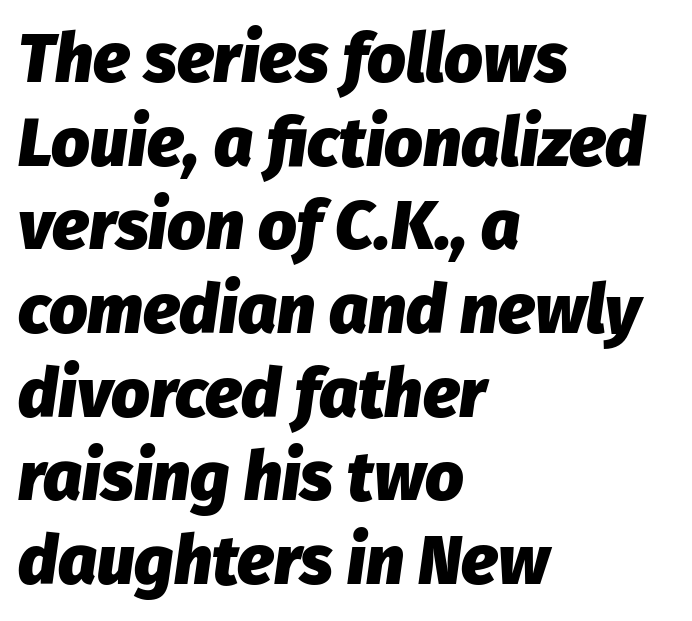
Q: Is the text bold? A: Yes.
Q: Is the text italic (slanted)? A: Yes, it leans right by about 8 degrees.
Q: Is the text underlined? A: No.
Q: How is the paragraph aligned? A: Left-aligned.
Q: Is the spacing between letters normal or unusually wide? A: Normal.
Q: Width (condensed, normal, or wide)? A: Normal.
Q: Stroke contrast? A: Low.
Q: x-height? A: Medium.
Q: Monospaced? A: No.
